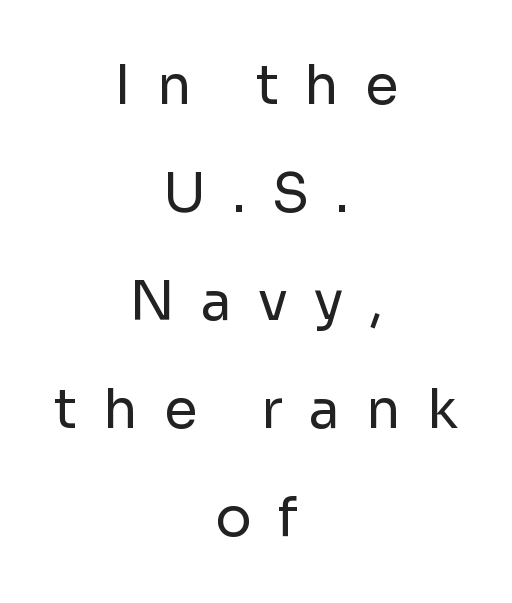
The lines are quadded center. Think standard paragraph weight, or any step lighter than that. Does the type have serifs? No, each stem ends abruptly. Does extra space separate the letters? Yes, quite a lot of it. A typesetter would call this proportional, since set widths differ per character. Tall strokes in this sample are plumb rather than angled.
